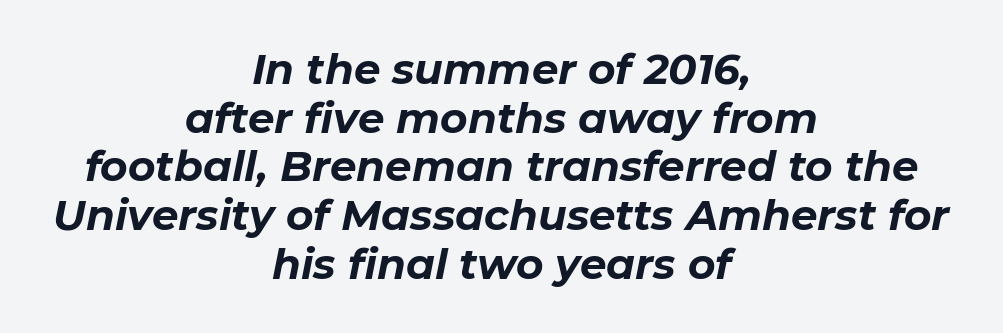
Alignment: centered. Spacing verdict: proportional, widths tailored to each character. The gap between lines stays unmarked. Italic? Definitely — the glyphs are oblique. Words appear dense and cohesive because spacing is normal.
